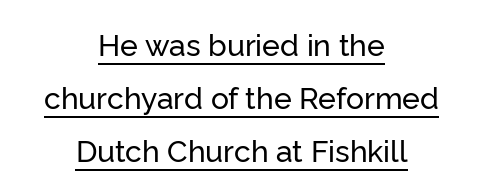
You could not count columns in this text — the font is proportionally spaced. This is roman type, the default non-slanted kind. Underline: present. Each letter's strokes conclude bluntly, with no projecting serifs.
